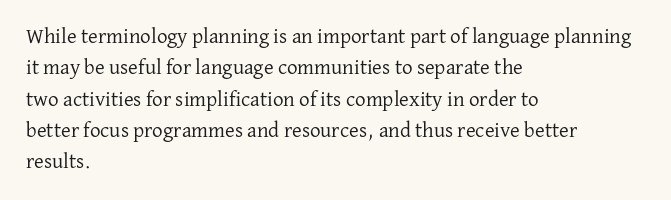
Ordinary non-slanted type is in use. Honestly, the row spacing looks completely unremarkable. These lines keep a tight, regular rhythm from letter to letter. These lines stack with their left ends in a neat column.
